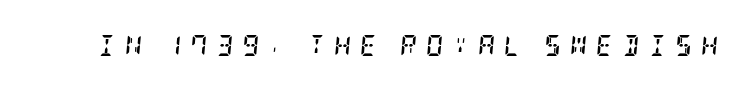
Between one letter and the next there's a generous, obvious gap. Just letters on the line, the space beneath them empty. The font's italic variant was chosen for this text. Strokes here are thick enough to call this a true bold.
